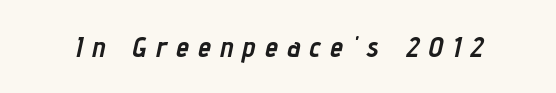
The image shows 29 px semibold, condensed type, italic (leaning right); set unusually wide letter spacing (+0.33 em), not underlined; low stroke contrast and a medium x-height.
